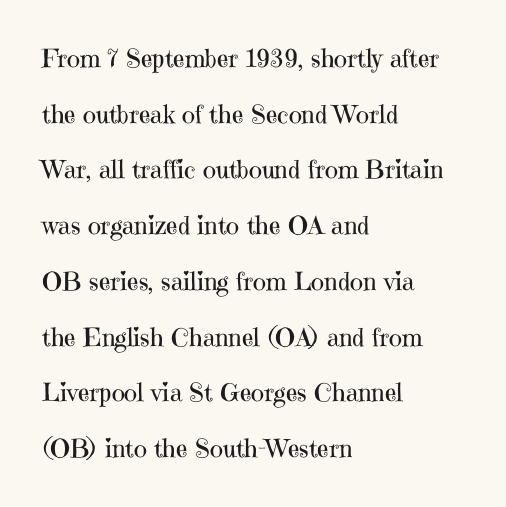
The image shows 25 px text type, upright; set left-aligned, loose line spacing (2.23x), normal letter spacing, not underlined.
